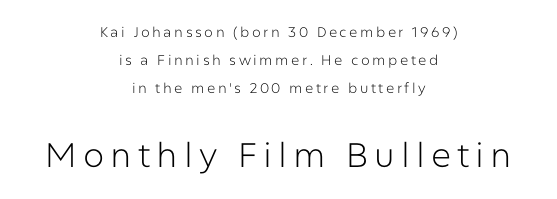
Small over large — that's the arrangement of the two blocks here. Students, observe: this is what heavily led, spacious text looks like. Unlike a traditional serif, this face leaves its strokes unadorned. The gap between lines stays unmarked. Is there any slant? The stems are plumb.
